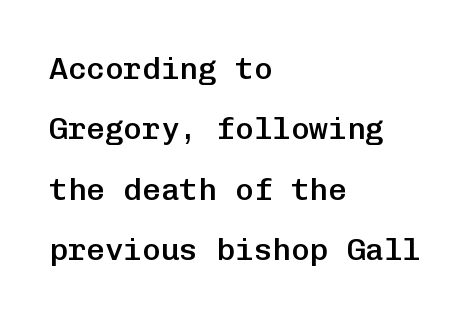
The image shows 31 px semibold sans-serif type, upright, monospaced; set left-aligned, loose line spacing (1.95x), normal letter spacing, not underlined; low stroke contrast and a medium x-height.
